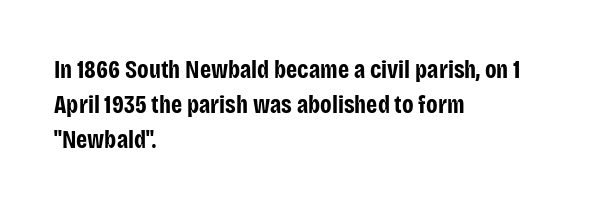
Nope, not italic — everything's standing straight. Regular leading. Teacher's note: observe the even left margin — that is flush-left alignment. The space beneath each line is pristine and unruled. Glyph-to-glyph distance matches everyday printed text.
